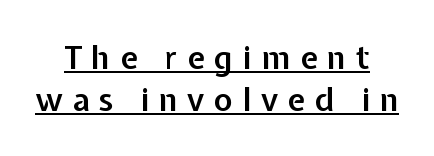
Q: Is the text bold? A: Semi-bold.
Q: Is the text italic (slanted)? A: No, it is upright.
Q: Is the typeface a serif or a sans-serif typeface? A: Sans-serif.
Q: Is the text underlined? A: Yes.
Q: Is the spacing between letters normal or unusually wide? A: Unusually wide.
Q: Is the spacing between lines tight, normal or loose? A: Normal.
Q: Width (condensed, normal, or wide)? A: Normal.
Q: Stroke contrast? A: Low.
Q: x-height? A: Medium.
Q: Monospaced? A: No.
